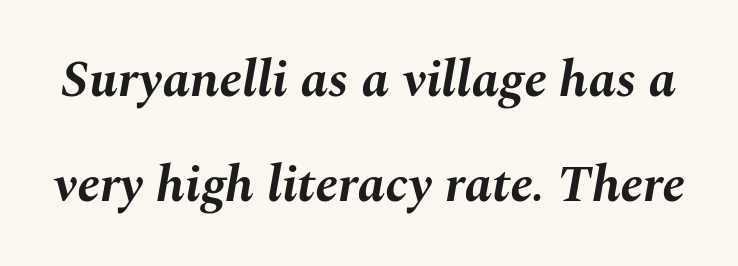
The letters advance in unequal steps, a hallmark of proportional type. The baseline area is clear. One glance says open: line gaps are wider than usual. Is the type slanted? Yes — the strokes lean at a clear angle. Thick stems and heavy bowls — unmistakably bold.
